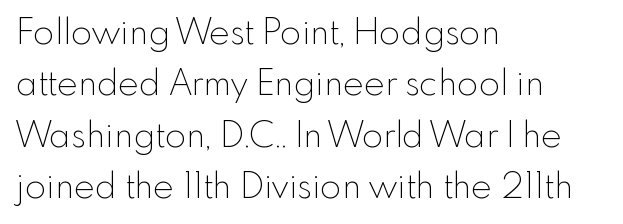
{"serif": "no", "italic": "no", "bold": "no", "weight": "thin", "width": "normal", "x_height": "small", "monospaced": "no", "underline": "no", "align": "left", "line_spacing": "normal", "line_spacing_ratio": 1.47, "letter_spacing": "normal", "letter_spacing_em": 0.0, "glyph_px": 35}
